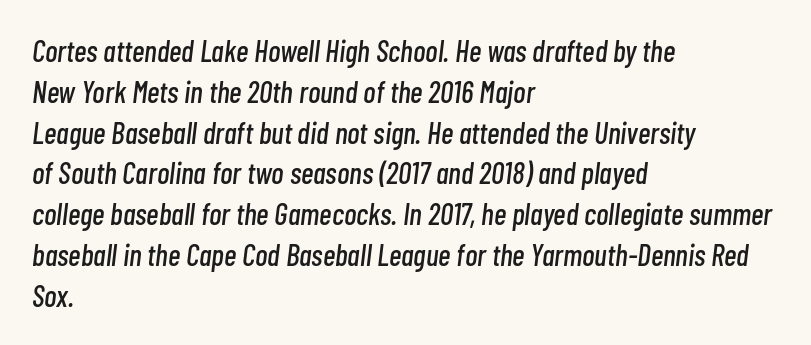
{"italic": "yes", "lean": "right", "slant_degrees": 7, "width": "condensed", "stroke_contrast": "low", "x_height": "medium", "monospaced": "no", "underline": "no", "align": "left", "line_spacing": "normal", "line_spacing_ratio": 1.36, "letter_spacing": "normal", "letter_spacing_em": 0.0, "glyph_px": 30}
